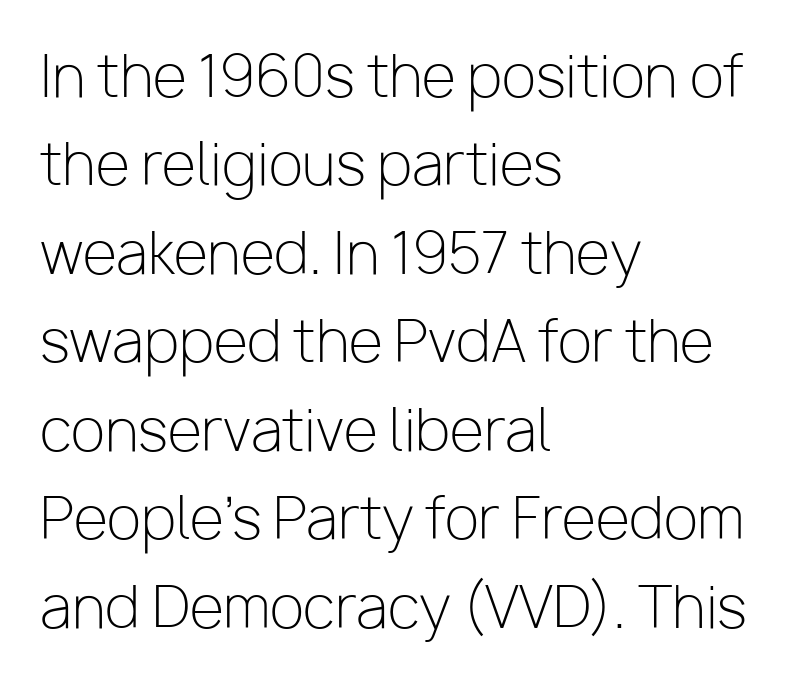
Line spacing here is normal. Upright lettering throughout. Rule under the text: the space is simply empty. The font family rendered here belongs to the sans-serif group. Spacing verdict: proportional, widths tailored to each character. The cut favours lightness, reaching ordinary text weight at its darkest.
